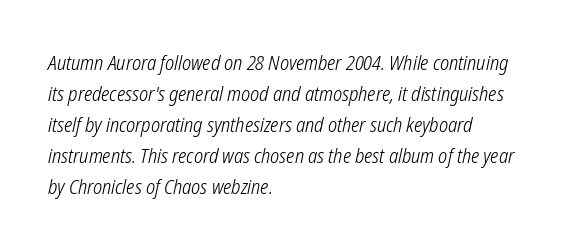
A normal amount of white space separates one row of letters from the next. Glance below the letters and you will spot only blank space. Each line starts at the same left margin while the right side varies. The passage shown leans; its letterforms are oblique. No chunkiness to these letters — they're not bold.
